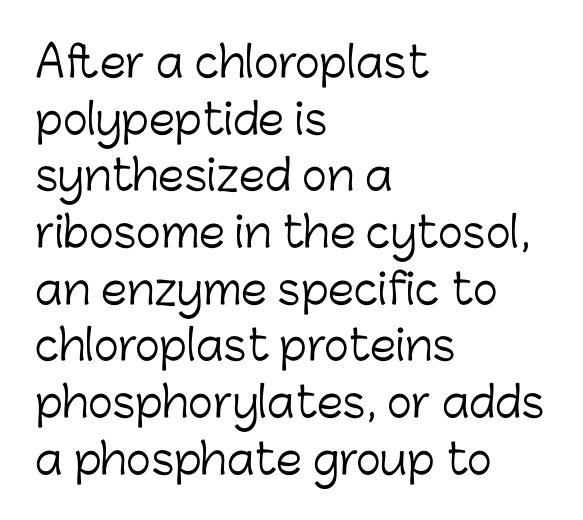
Underlining? Definitely not there. These lines are rendered in a variable-pitch font. Observe the ordinary spacing: letters are neighbours, not strangers. Leading matches the norm, producing a regular column.
